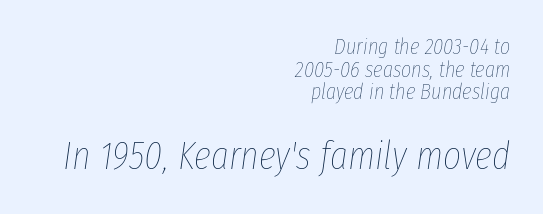
The lines in this sample share a right terminus and differ only in where they begin. A typesetter would mark this as italic. The space between consecutive lines is stingy. Character widths vary here, with narrow letters taking less room than wide ones.
